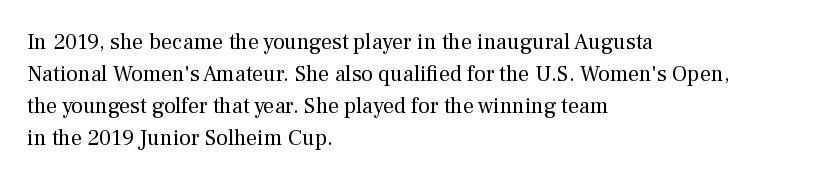
{"italic": "no", "bold": "no", "underline": "no", "align": "left", "line_spacing": "normal", "line_spacing_ratio": 1.46, "letter_spacing": "normal", "letter_spacing_em": 0.0, "glyph_px": 22}
